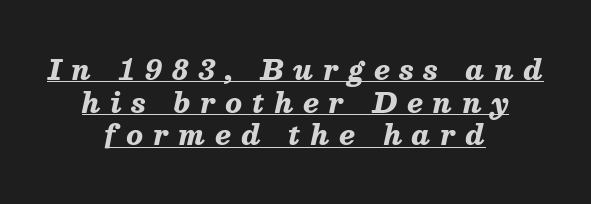
The font is running at its bold setting. The typesetter chose a symmetrical, centered arrangement here. The passage shown has open, widely tracked lettering throughout. Italic: yes, the glyphs are oblique.
